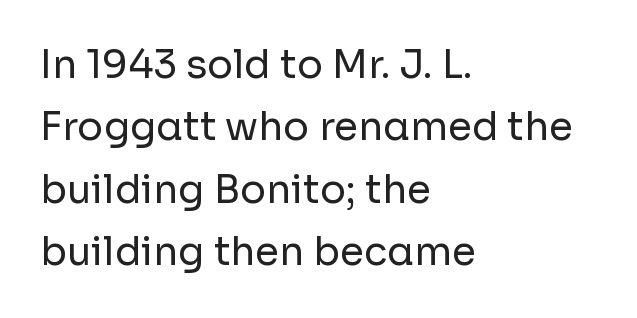
{"serif": "no", "italic": "no", "bold": "no", "weight": "regular", "width": "normal", "stroke_contrast": "low", "x_height": "medium", "monospaced": "no", "underline": "no", "align": "left", "line_spacing": "normal", "line_spacing_ratio": 1.6, "letter_spacing": "normal", "letter_spacing_em": 0.0, "glyph_px": 39}
